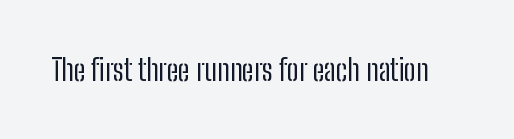
Q: Is the text bold? A: No.
Q: Is the text italic (slanted)? A: No, it is upright.
Q: Is the typeface a serif or a sans-serif typeface? A: Sans-serif.
Q: Is the text underlined? A: No.
Q: Is the spacing between letters normal or unusually wide? A: Normal.
Q: Width (condensed, normal, or wide)? A: Condensed.
Q: Stroke contrast? A: Low.
Q: x-height? A: Medium.
Q: Monospaced? A: No.
